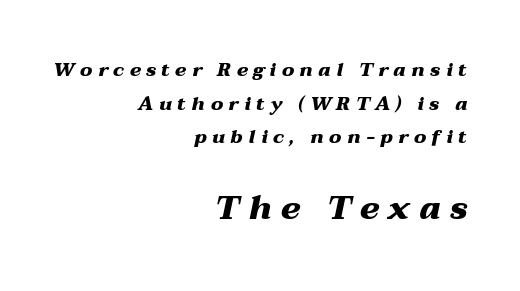
This sample uses an oblique cut, with every glyph tilted off the vertical. These lines are set flush right with a ragged left edge. Decoration check: the copy has no underline. Strong, thick strokes mark this as bold type. In terms of letterspacing, this is a distinctly airy, spread setting. Each letter keeps its own natural width here, so spacing adapts to shape.
